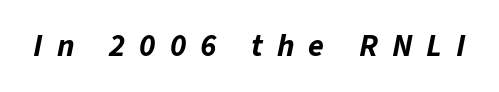
The image shows 32 px bold type, italic (leaning right); set unusually wide letter spacing (+0.44 em), not underlined; low stroke contrast and a medium x-height.
